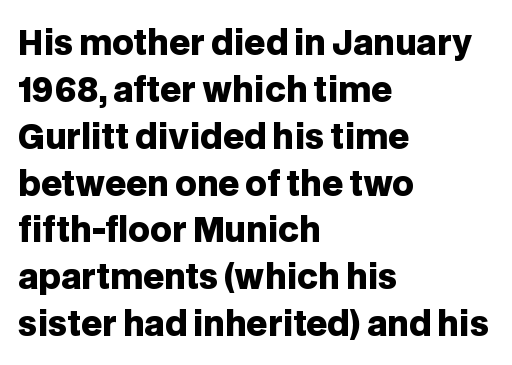
The image shows 33 px heavy sans-serif type, upright; set left-aligned, normal line spacing (1.42x), normal letter spacing, not underlined; low stroke contrast and a large x-height.
